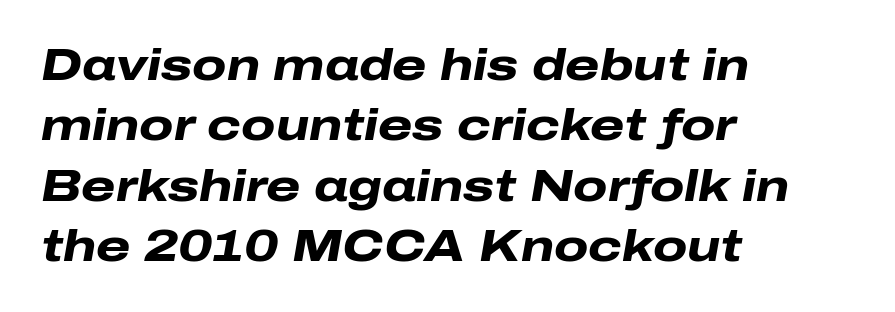
{"italic": "yes", "lean": "right", "slant_degrees": 10, "bold": "yes", "weight": "heavy", "width": "wide", "stroke_contrast": "low", "x_height": "medium", "monospaced": "no", "underline": "no", "align": "left", "line_spacing": "normal", "line_spacing_ratio": 1.37, "letter_spacing": "normal", "letter_spacing_em": 0.0, "glyph_px": 44}
